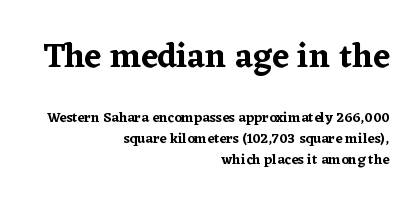
Q: Is the text italic (slanted)? A: No, it is upright.
Q: Is the typeface a serif or a sans-serif typeface? A: Serif.
Q: Is the text underlined? A: No.
Q: How is the paragraph aligned? A: Right-aligned.
Q: Is the spacing between letters normal or unusually wide? A: Normal.
Q: Is the spacing between lines tight, normal or loose? A: Normal.
Q: Which block of text is set in a larger size, the first (top) or the second (bottom)? A: The first (top) one.
Q: Width (condensed, normal, or wide)? A: Normal.
Q: Stroke contrast? A: Low.
Q: x-height? A: Medium.
Q: Monospaced? A: No.
